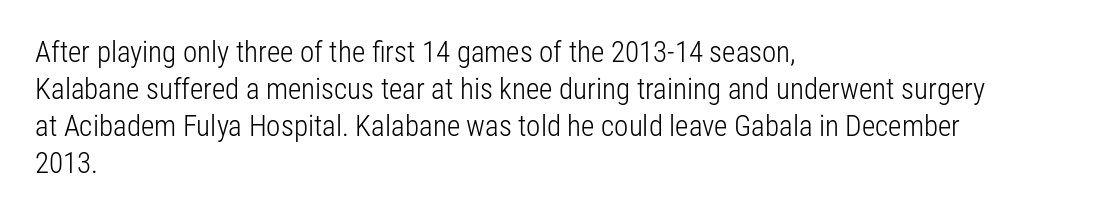
The foot of each line stays bare and open. The horizontal fit of the characters is conventional and even. A quiet, ordinary-to-light weight characterises the typeface. The passage shown is typeset with a sans-serif family. A typesetter would mark this as roman, not italic.
